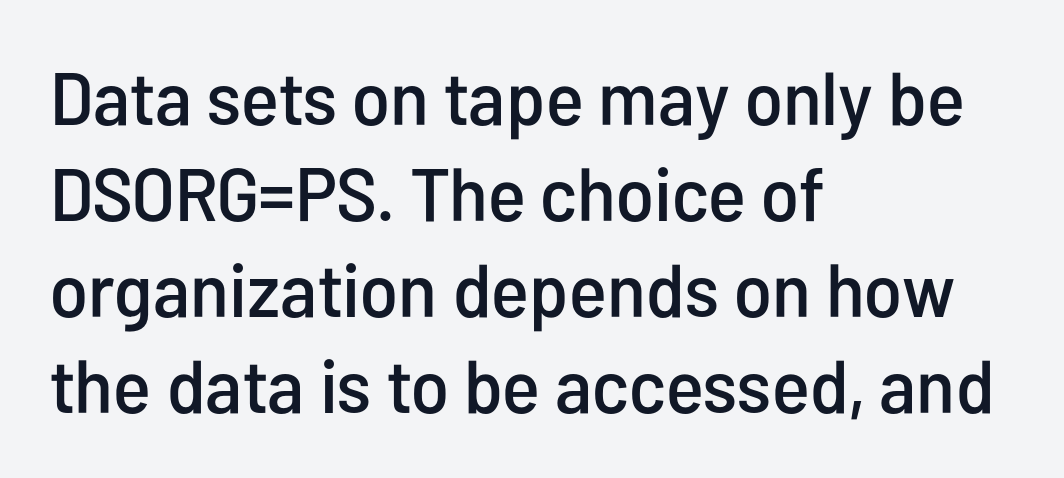
{"serif": "no", "italic": "no", "width": "condensed", "stroke_contrast": "low", "x_height": "medium", "monospaced": "no", "underline": "no", "align": "left", "line_spacing": "normal", "line_spacing_ratio": 1.28, "letter_spacing": "normal", "letter_spacing_em": 0.0, "glyph_px": 75}
